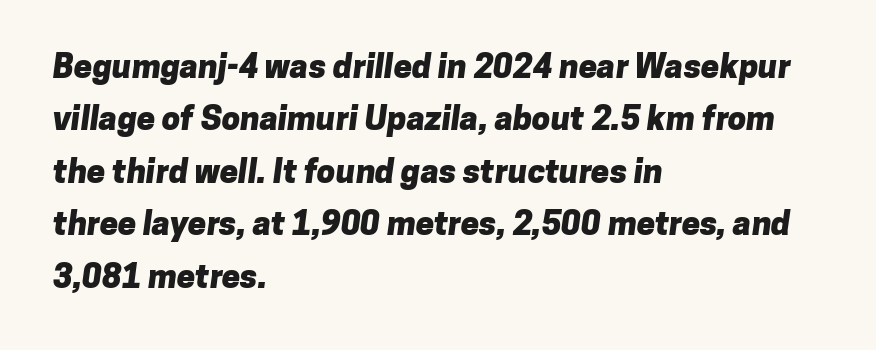
The image shows 33 px heavy sans-serif type; set left-aligned, normal line spacing (1.59x), normal letter spacing, not underlined; low stroke contrast and a medium x-height.
